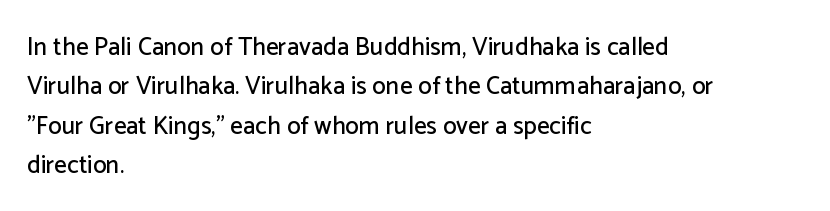
The image shows 25 px text type, upright; set left-aligned, normal line spacing (1.58x), normal letter spacing, not underlined.
